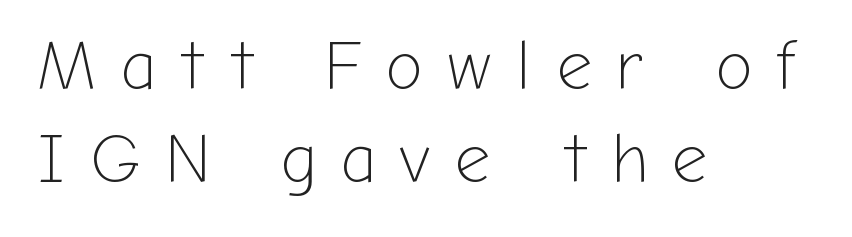
The image shows 70 px light sans-serif type, upright; set left-aligned, normal line spacing (1.33x), unusually wide letter spacing (+0.35 em), not underlined; low stroke contrast and a medium x-height.
